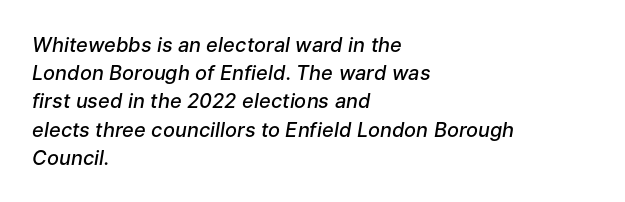
A bit beefed up — I'd call it semibold rather than bold. The block of text has a typical density, with ordinary space between rows. The words here are not underlined. If you drew a line through each stem, it would be angled. If you drew a ruler down the left edge, every line would touch it.
